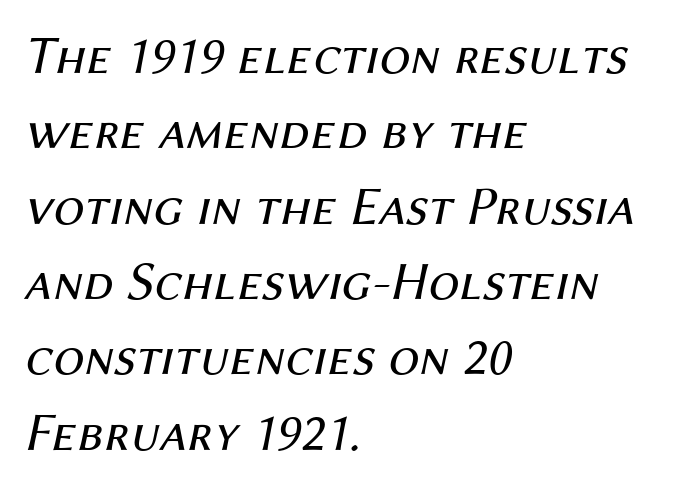
The text carries the slant typical of an italic or oblique font. The letterforms sit at book weight or below. Here the designer chose a conventional face with non-uniform glyph widths. The baseline area is clear. The line texture is even and compact thanks to regular tracking.
